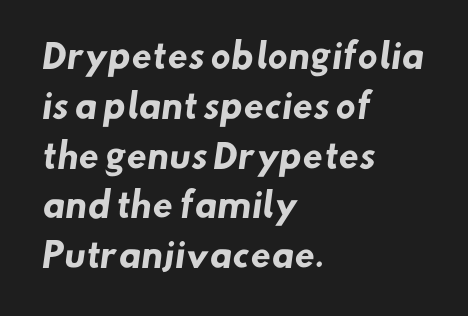
The line texture is even and compact thanks to regular tracking. Font category for this specimen: sans-serif. The text block is weighted toward the left margin, trailing off unevenly rightward. Is this a fixed-width face? No — the glyphs have proportional, varying widths. Honestly, the row spacing looks completely unremarkable.
